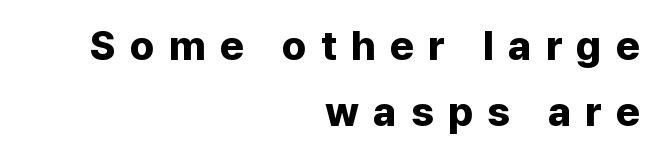
Q: Is the text bold? A: Yes.
Q: Is the text italic (slanted)? A: No, it is upright.
Q: Is the typeface a serif or a sans-serif typeface? A: Sans-serif.
Q: Is the text underlined? A: No.
Q: How is the paragraph aligned? A: Right-aligned.
Q: Is the spacing between letters normal or unusually wide? A: Unusually wide.
Q: Is the spacing between lines tight, normal or loose? A: Normal.
Q: Width (condensed, normal, or wide)? A: Normal.
Q: Stroke contrast? A: Low.
Q: x-height? A: Medium.
Q: Monospaced? A: No.
